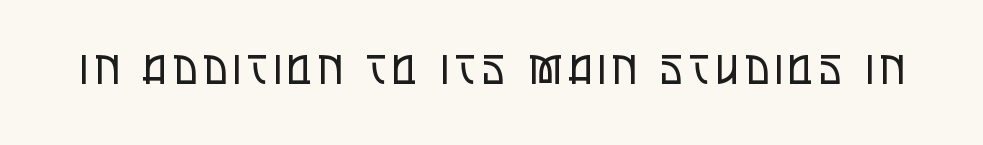
{"serif": "no", "italic": "no", "bold": "no", "weight": "regular", "width": "condensed", "stroke_contrast": "low", "x_height": "large", "monospaced": "no", "underline": "no", "glyph_px": 40}
